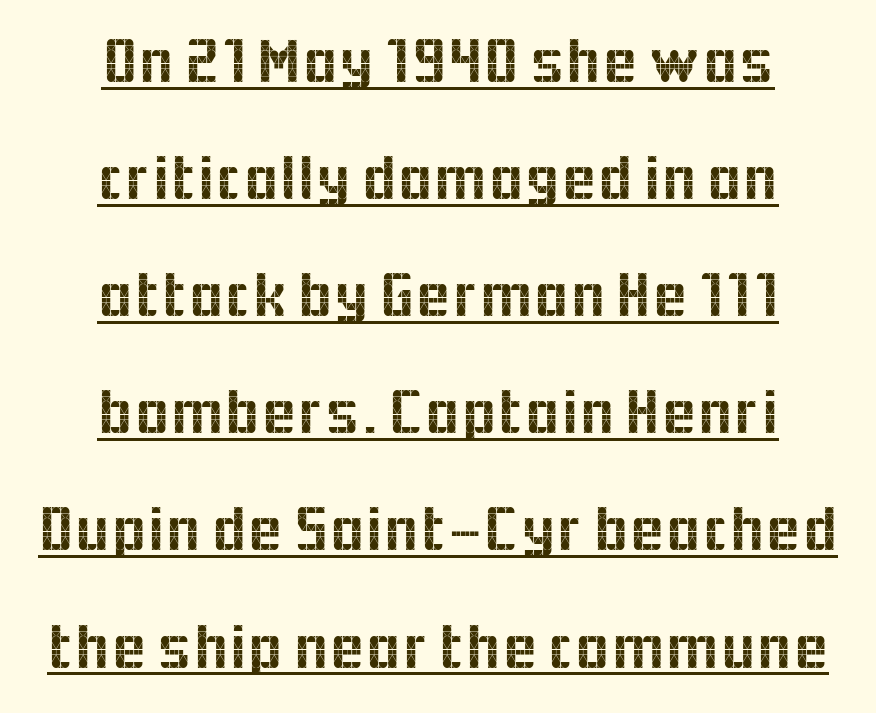
{"serif": "no", "italic": "no", "width": "normal", "x_height": "medium", "monospaced": "no", "underline": "yes", "align": "center", "line_spacing_ratio": 1.83, "letter_spacing": "normal", "letter_spacing_em": 0.0, "glyph_px": 64}
